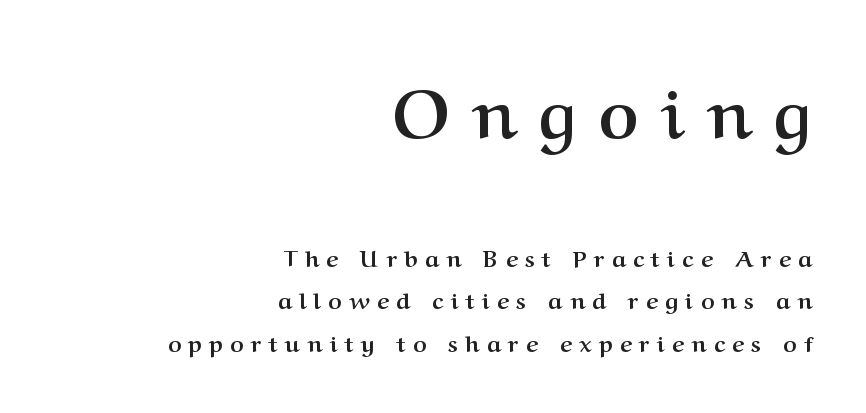
If you squint, the top block still reads clearly — it's the larger of the two. The gap between lines stays unmarked. Each letter's strokes conclude with small projecting serifs. Looks like regular typesetting: each glyph gets only the width it needs. This rendering widens character spacing well past its baseline value.
